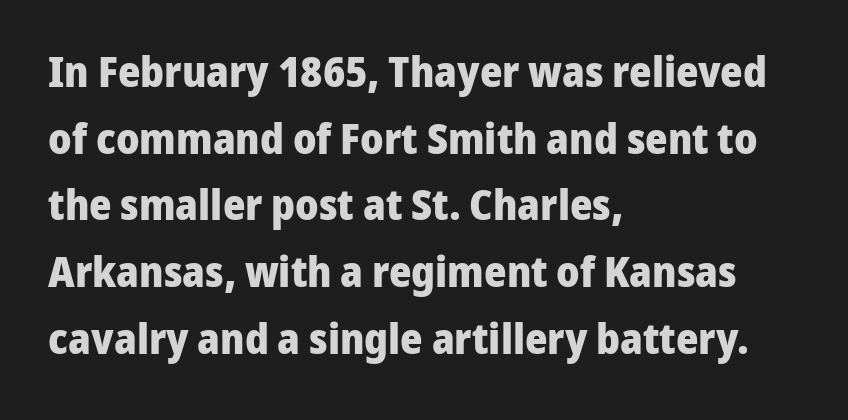
The image shows 43 px heavy sans-serif type, upright; set left-aligned, normal line spacing (1.55x), normal letter spacing, not underlined; low stroke contrast and a medium x-height.
